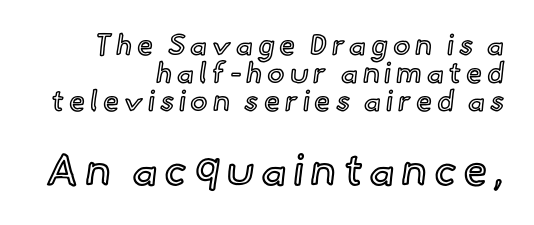
The image shows 43 px text type; set right-aligned, tight line spacing (0.97x), not underlined; the second (bottom) block is 1.48x larger; a small x-height.
